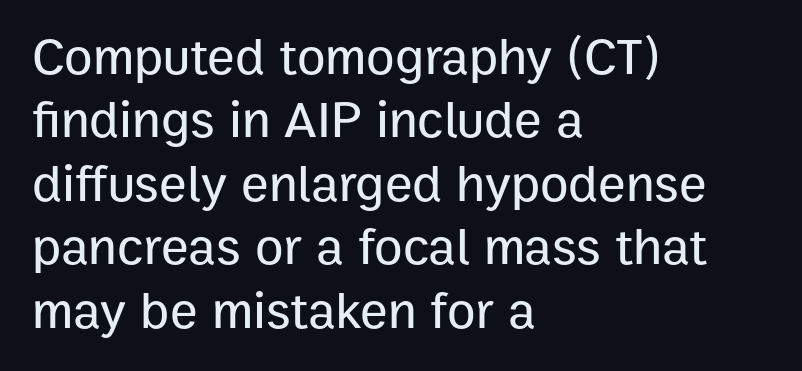
Q: Is the text italic (slanted)? A: No, it is upright.
Q: Is the typeface a serif or a sans-serif typeface? A: Sans-serif.
Q: Is the text underlined? A: No.
Q: How is the paragraph aligned? A: Left-aligned.
Q: Is the spacing between letters normal or unusually wide? A: Normal.
Q: Width (condensed, normal, or wide)? A: Normal.
Q: Stroke contrast? A: Low.
Q: x-height? A: Medium.
Q: Monospaced? A: No.
